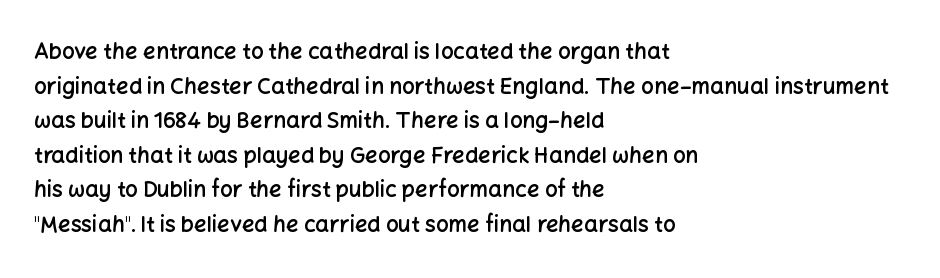
The font's upright variant was chosen for this text. Is the letter spacing exaggerated? No — it looks like the ordinary default. The face used here is a semibold: visibly heavier than regular, lighter than bold. Students, observe: this is what conventionally led text looks like. Every row of glyphs begins at an identical x-position on the left. Words float on clear page, feet unadorned.
